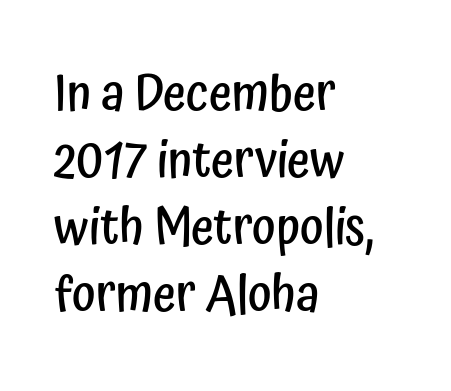
Q: Is the text bold? A: Semi-bold.
Q: Is the text italic (slanted)? A: No, it is upright.
Q: Is the typeface a serif or a sans-serif typeface? A: Sans-serif.
Q: Is the text underlined? A: No.
Q: How is the paragraph aligned? A: Left-aligned.
Q: Is the spacing between letters normal or unusually wide? A: Normal.
Q: Is the spacing between lines tight, normal or loose? A: Normal.
Q: Width (condensed, normal, or wide)? A: Condensed.
Q: Stroke contrast? A: Low.
Q: x-height? A: Medium.
Q: Monospaced? A: No.
